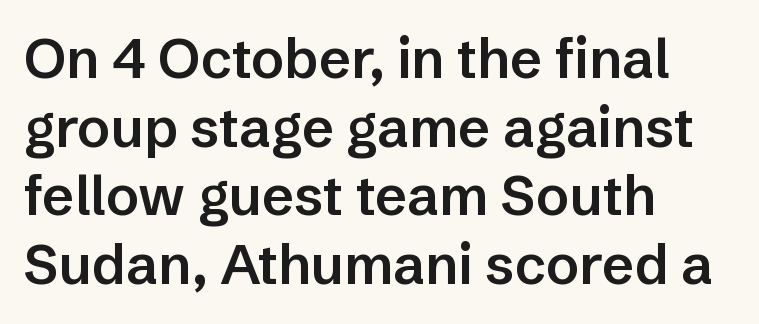
The image shows 55 px semibold sans-serif type, upright; set left-aligned, normal line spacing (1.25x), normal letter spacing, not underlined; low stroke contrast and a medium x-height.
